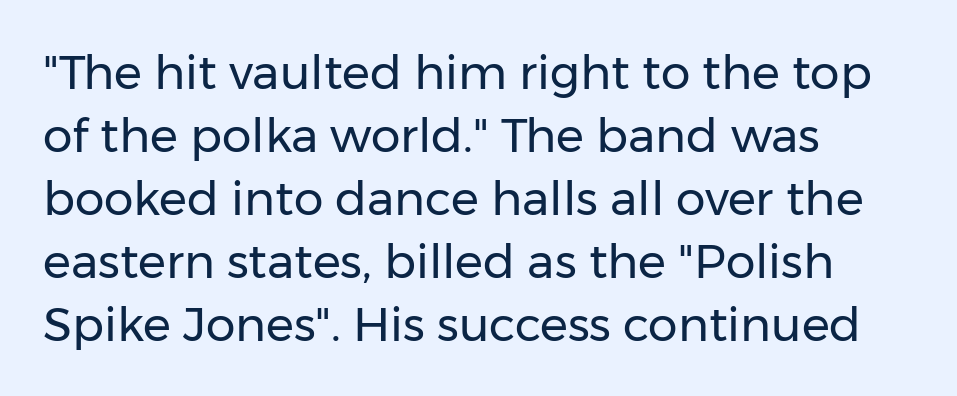
The image shows 47 px regular-weight sans-serif type, upright; set left-aligned, normal line spacing (1.34x), normal letter spacing, not underlined; low stroke contrast and a medium x-height.
